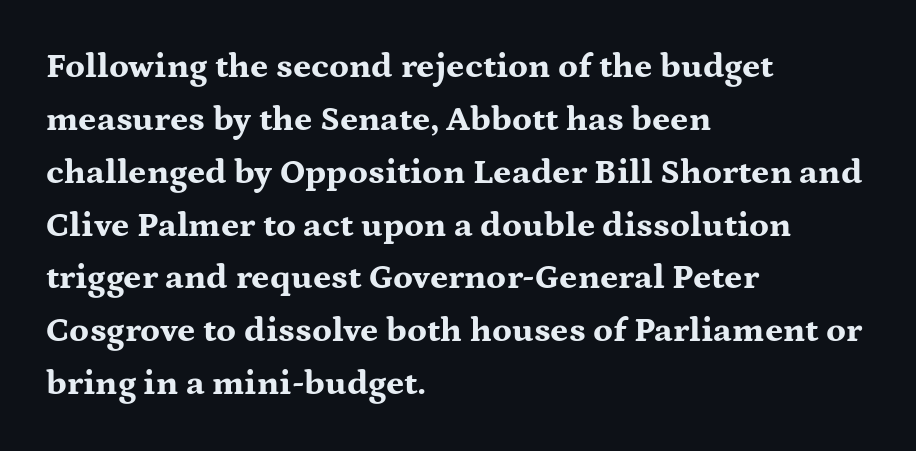
The image shows 35 px bold, wide serif type, upright; set left-aligned, normal line spacing (1.51x), normal letter spacing, not underlined; medium stroke contrast and a medium x-height.
